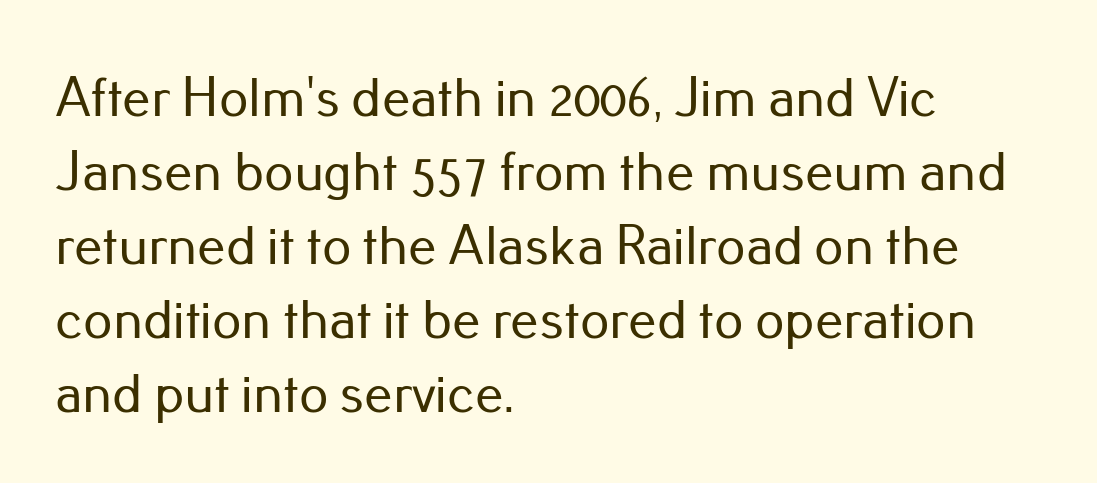
The image shows 57 px sans-serif type, upright; set left-aligned, normal line spacing (1.3x), normal letter spacing, not underlined; low stroke contrast and a small x-height.
